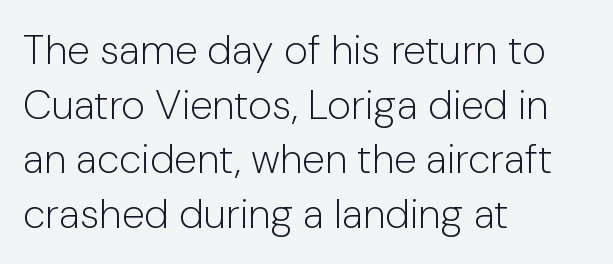
The image shows 41 px light sans-serif type, upright; set left-aligned, normal line spacing (1.33x), normal letter spacing, not underlined; low stroke contrast and a medium x-height.
